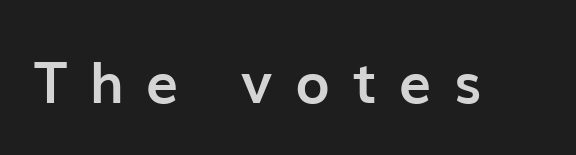
The image shows 57 px semibold sans-serif type, upright; set unusually wide letter spacing (+0.41 em), not underlined; low stroke contrast and a medium x-height.
